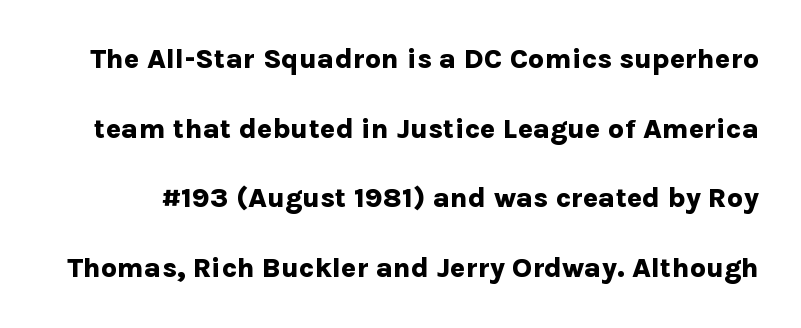
How would I describe the line gaps? Wide and relaxed. No feet cap the strokes, marking this as sans-serif type. Note the varied advance widths — an 'i' is clearly narrower than an 'm'. Ascenders rise straight up at ninety degrees. As a designer I'd log this as weight 700, bold. Tracking here is standard; glyphs follow each other at the usual distance.
